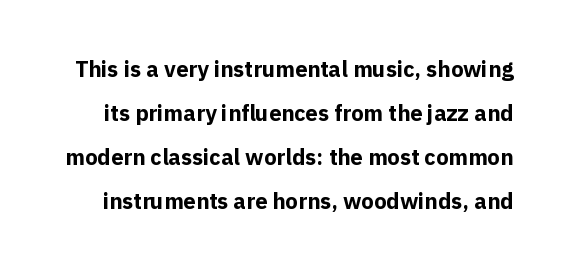
Q: Is the text bold? A: Yes.
Q: Is the text italic (slanted)? A: No, it is upright.
Q: Is the text underlined? A: No.
Q: Is the spacing between letters normal or unusually wide? A: Normal.
Q: Is the spacing between lines tight, normal or loose? A: Loose.
